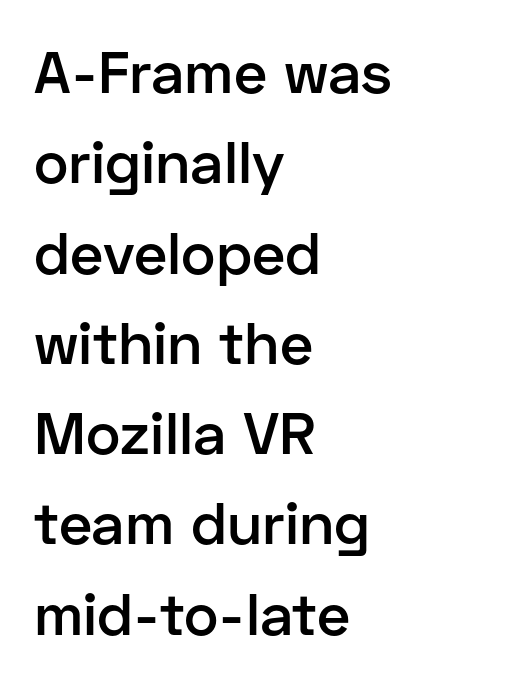
Q: Is the text bold? A: Semi-bold.
Q: Is the text italic (slanted)? A: No, it is upright.
Q: Is the typeface a serif or a sans-serif typeface? A: Sans-serif.
Q: Is the text underlined? A: No.
Q: How is the paragraph aligned? A: Left-aligned.
Q: Is the spacing between letters normal or unusually wide? A: Normal.
Q: Is the spacing between lines tight, normal or loose? A: Normal.
Q: Width (condensed, normal, or wide)? A: Normal.
Q: Stroke contrast? A: Low.
Q: x-height? A: Medium.
Q: Monospaced? A: No.
